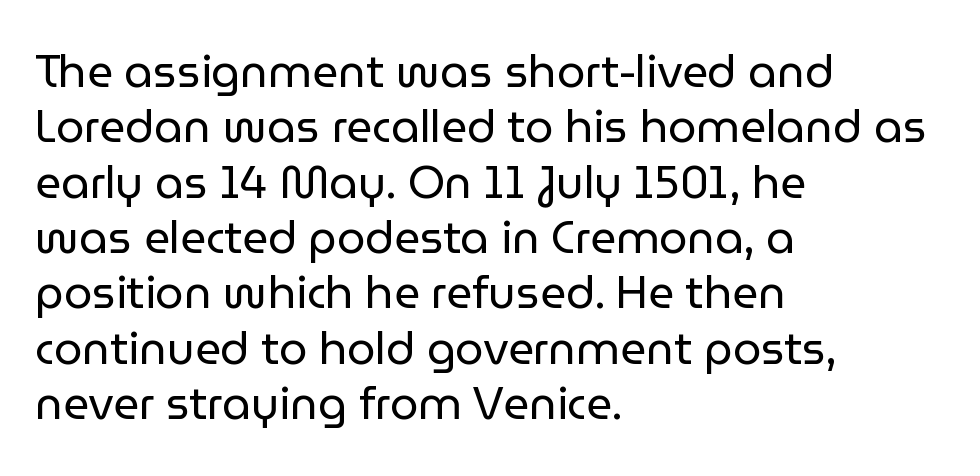
Q: Is the text bold? A: No.
Q: Is the text italic (slanted)? A: No, it is upright.
Q: Is the typeface a serif or a sans-serif typeface? A: Sans-serif.
Q: Is the text underlined? A: No.
Q: How is the paragraph aligned? A: Left-aligned.
Q: Is the spacing between letters normal or unusually wide? A: Normal.
Q: Width (condensed, normal, or wide)? A: Normal.
Q: Stroke contrast? A: Low.
Q: x-height? A: Medium.
Q: Monospaced? A: No.
